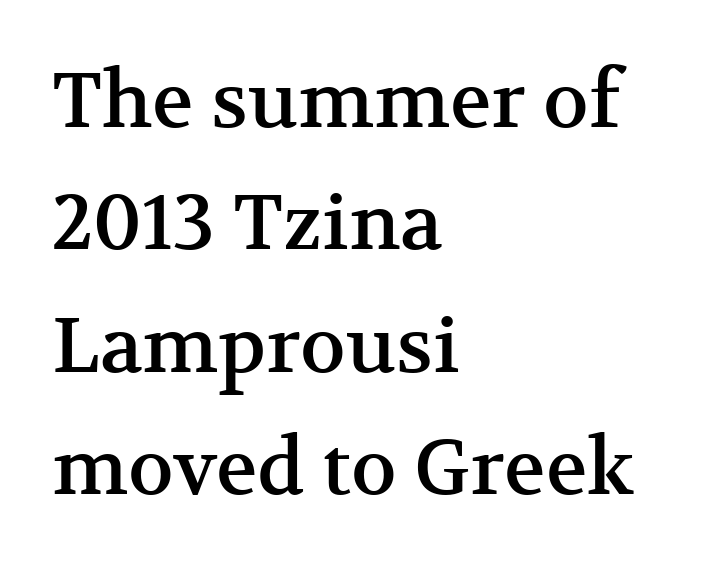
The image shows 77 px serif type, upright; set left-aligned, normal line spacing (1.59x), normal letter spacing, not underlined; medium stroke contrast and a medium x-height.
